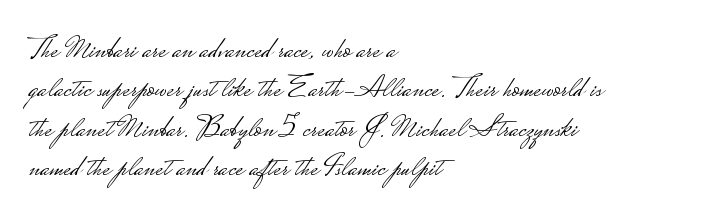
The image shows 31 px light, wide sans-serif type; set left-aligned, normal line spacing (1.27x), normal letter spacing, not underlined; low stroke contrast.
